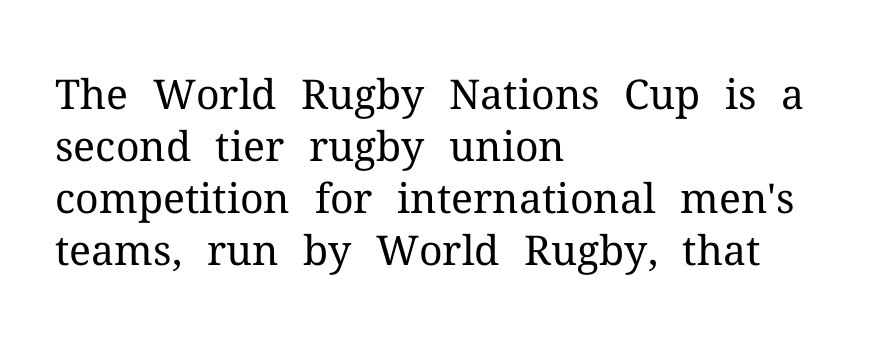
Q: Is the text bold? A: No.
Q: Is the text italic (slanted)? A: No, it is upright.
Q: Is the typeface a serif or a sans-serif typeface? A: Serif.
Q: Is the text underlined? A: No.
Q: How is the paragraph aligned? A: Left-aligned.
Q: Is the spacing between letters normal or unusually wide? A: Normal.
Q: Is the spacing between lines tight, normal or loose? A: Normal.
Q: Width (condensed, normal, or wide)? A: Normal.
Q: Stroke contrast? A: Medium.
Q: x-height? A: Medium.
Q: Monospaced? A: No.
